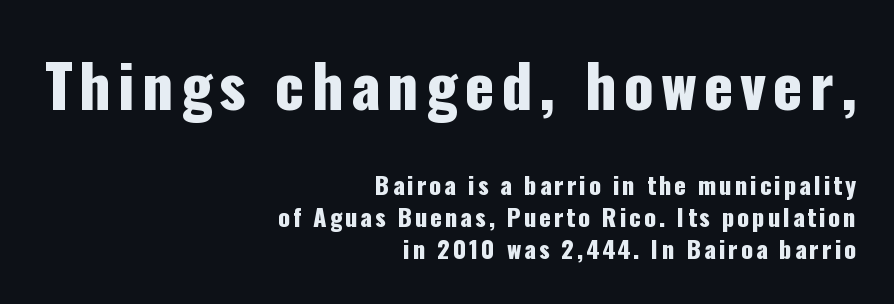
Varying glyph widths throughout — classic text-font behaviour. The typography opts for an upright posture over an oblique one. Unlike a traditional serif, this face leaves its strokes unadorned. Type without underlining.
